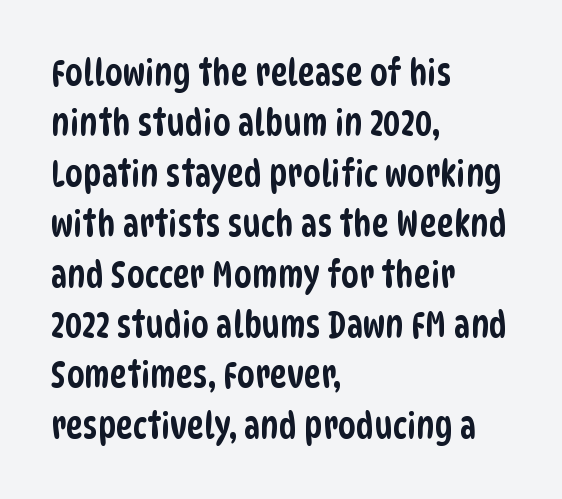
Compared with typical paragraphs, the rows here are spaced about the same. The type family on display is of the sans-serif kind. Look at the tracking — it's just the regular setting, nothing added. All the whitespace from short lines collects on the right. A typesetter would call this proportional, since set widths differ per character. The strip under each line holds only bare page.
